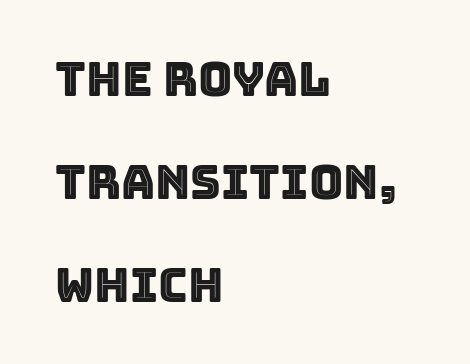
The baseline area is clear. Teacher's note: observe the even left margin — that is flush-left alignment. Note the varied advance widths — an 'i' is clearly narrower than an 'm'. Summary of vertical rhythm: relaxed, with wide interline spacing.
